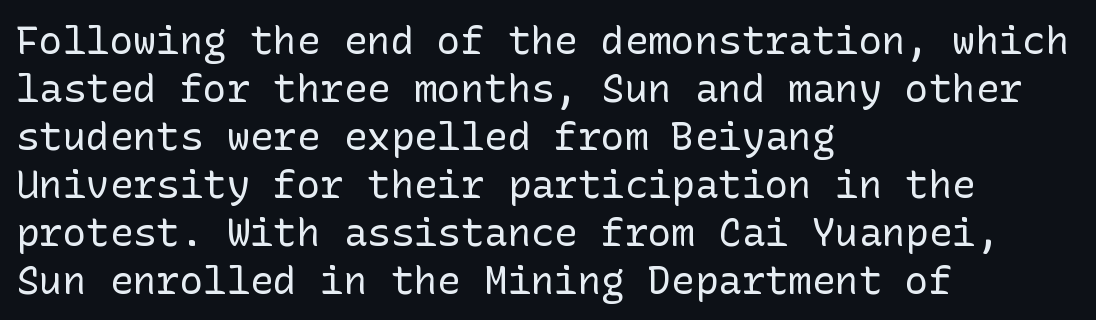
Q: Is the text bold? A: No.
Q: Is the text italic (slanted)? A: No, it is upright.
Q: Is the typeface a serif or a sans-serif typeface? A: Sans-serif.
Q: Is the text underlined? A: No.
Q: How is the paragraph aligned? A: Left-aligned.
Q: Is the spacing between letters normal or unusually wide? A: Normal.
Q: Width (condensed, normal, or wide)? A: Normal.
Q: Stroke contrast? A: Low.
Q: x-height? A: Medium.
